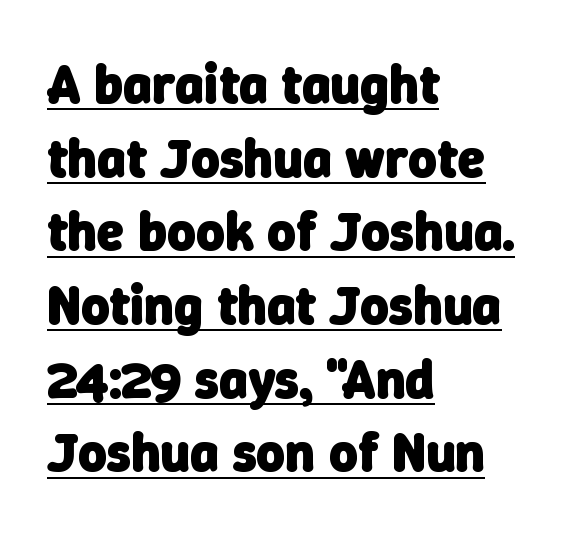
The image shows 55 px heavy sans-serif type; set left-aligned, normal line spacing (1.34x), normal letter spacing, underlined; low stroke contrast and a medium x-height.
